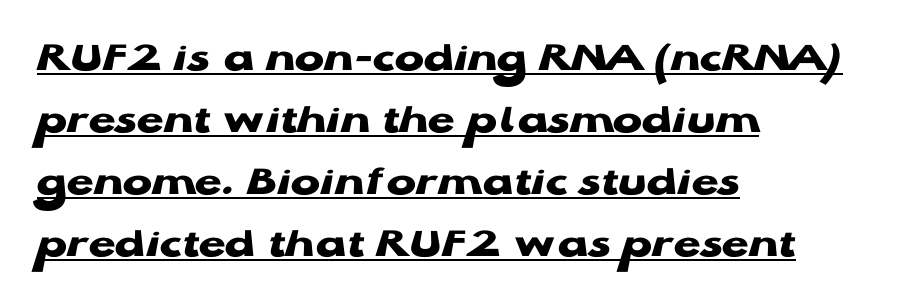
Q: Is the text bold? A: Yes.
Q: Is the text italic (slanted)? A: No, it is upright.
Q: Is the typeface a serif or a sans-serif typeface? A: Sans-serif.
Q: Is the text underlined? A: Yes.
Q: How is the paragraph aligned? A: Left-aligned.
Q: Is the spacing between letters normal or unusually wide? A: Normal.
Q: Is the spacing between lines tight, normal or loose? A: Normal.
Q: Width (condensed, normal, or wide)? A: Wide.
Q: Stroke contrast? A: Low.
Q: x-height? A: Medium.
Q: Monospaced? A: No.
